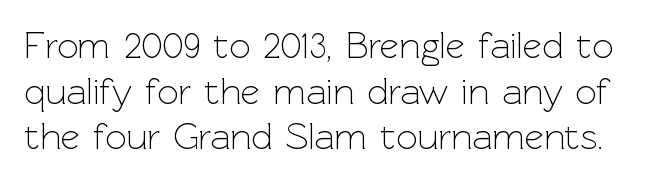
Q: Is the text bold? A: No.
Q: Is the text italic (slanted)? A: No, it is upright.
Q: Is the typeface a serif or a sans-serif typeface? A: Sans-serif.
Q: Is the text underlined? A: No.
Q: Is the spacing between letters normal or unusually wide? A: Normal.
Q: Width (condensed, normal, or wide)? A: Normal.
Q: x-height? A: Medium.
Q: Monospaced? A: No.
